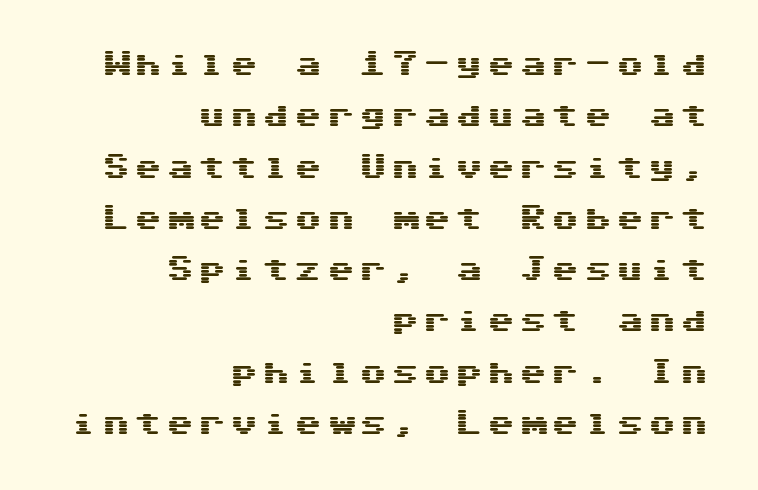
The image shows 27 px text type, upright; set right-aligned, loose line spacing (1.9x), not underlined.
